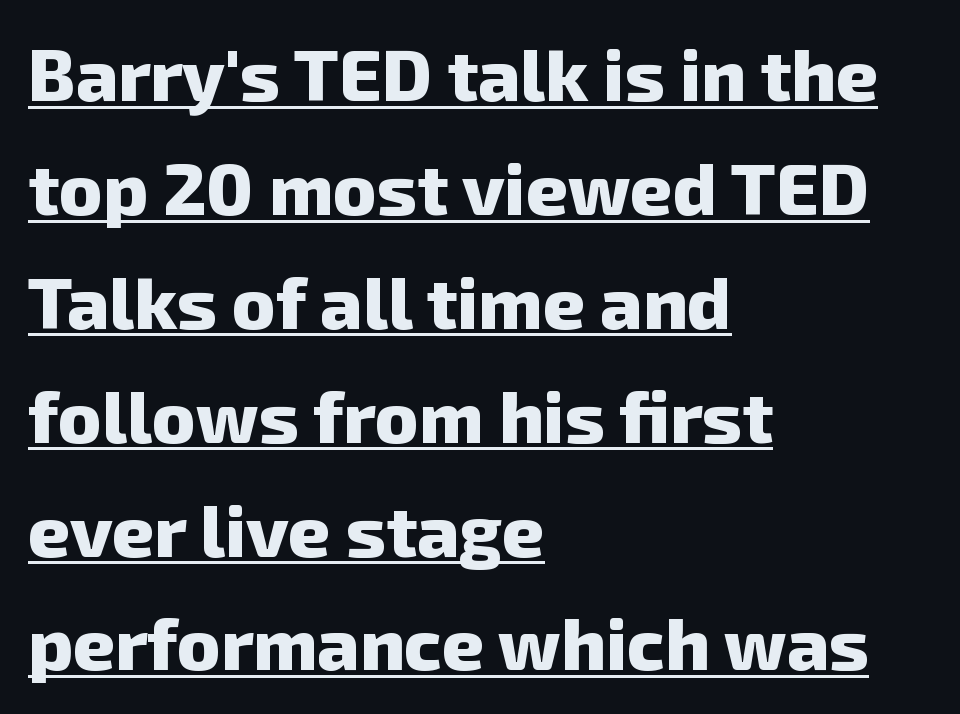
{"serif": "no", "bold": "yes", "weight": "heavy", "width": "normal", "stroke_contrast": "low", "x_height": "medium", "monospaced": "no", "underline": "yes", "align": "left", "line_spacing": "normal", "line_spacing_ratio": 1.56, "letter_spacing": "normal", "letter_spacing_em": 0.0, "glyph_px": 73}
